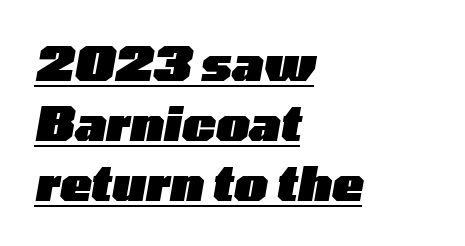
Would a proofreader flag this as italicized? Yes. You can see a thin bar hugging the bottom of the glyphs. Is this a fixed-width face? No — the glyphs have proportional, varying widths. Each glyph is drawn with heavy, bold strokes. The face used here is rendered with its standard letterfit. The designer left line spacing at the default.
